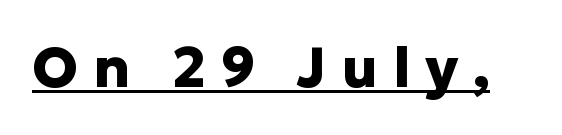
The image shows 56 px heavy sans-serif type, upright; set unusually wide letter spacing (+0.26 em), underlined; low stroke contrast and a medium x-height.
